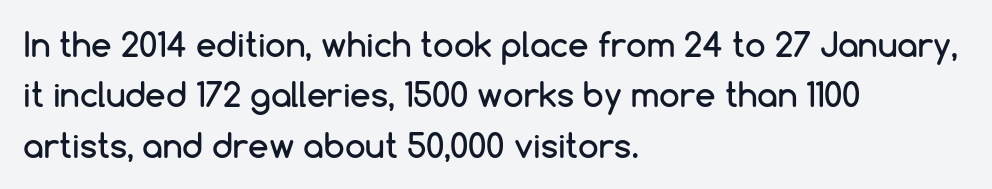
{"serif": "no", "italic": "no", "width": "normal", "stroke_contrast": "low", "x_height": "medium", "monospaced": "no", "underline": "no", "align": "left", "line_spacing": "normal", "line_spacing_ratio": 1.53, "letter_spacing": "normal", "letter_spacing_em": 0.0, "glyph_px": 33}
